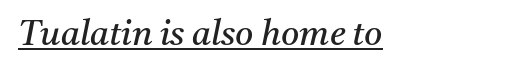
{"serif": "yes", "italic": "yes", "lean": "right", "slant_degrees": 11, "bold": "no", "weight": "regular", "width": "normal", "stroke_contrast": "medium", "x_height": "medium", "monospaced": "no", "underline": "yes", "align": "left", "letter_spacing": "normal", "letter_spacing_em": 0.0, "glyph_px": 35}
